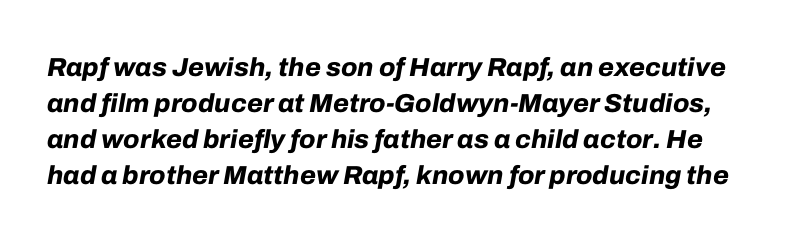
Q: Is the text bold? A: Yes.
Q: Is the text italic (slanted)? A: Yes, it leans right by about 10 degrees.
Q: Is the text underlined? A: No.
Q: Is the spacing between letters normal or unusually wide? A: Normal.
Q: Is the spacing between lines tight, normal or loose? A: Normal.
